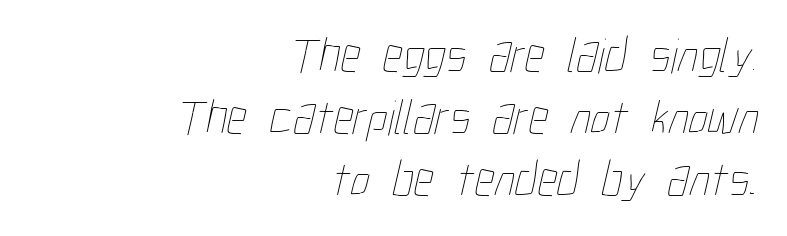
Q: Is the text bold? A: No.
Q: Is the text underlined? A: No.
Q: How is the paragraph aligned? A: Right-aligned.
Q: Is the spacing between letters normal or unusually wide? A: Normal.
Q: Width (condensed, normal, or wide)? A: Condensed.
Q: Stroke contrast? A: Low.
Q: x-height? A: Medium.
Q: Monospaced? A: No.
